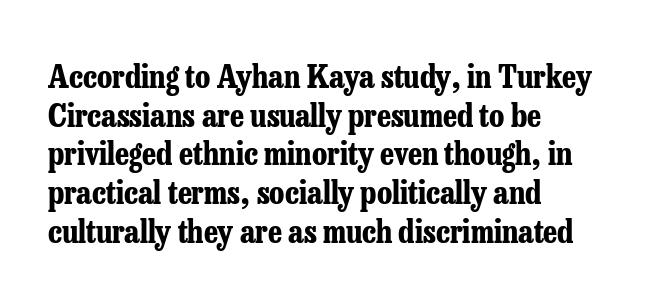
{"serif": "yes", "italic": "no", "bold": "yes", "weight": "bold", "width": "condensed", "stroke_contrast": "low", "x_height": "medium", "monospaced": "no", "underline": "no", "align": "left", "line_spacing_ratio": 1.21, "letter_spacing": "normal", "letter_spacing_em": 0.0, "glyph_px": 32}
